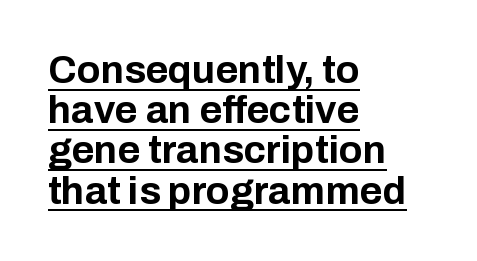
Q: Is the text bold? A: Yes.
Q: Is the text italic (slanted)? A: No, it is upright.
Q: Is the typeface a serif or a sans-serif typeface? A: Sans-serif.
Q: Is the text underlined? A: Yes.
Q: How is the paragraph aligned? A: Left-aligned.
Q: Is the spacing between letters normal or unusually wide? A: Normal.
Q: Is the spacing between lines tight, normal or loose? A: Tight.
Q: Width (condensed, normal, or wide)? A: Normal.
Q: Stroke contrast? A: Low.
Q: x-height? A: Medium.
Q: Monospaced? A: No.
